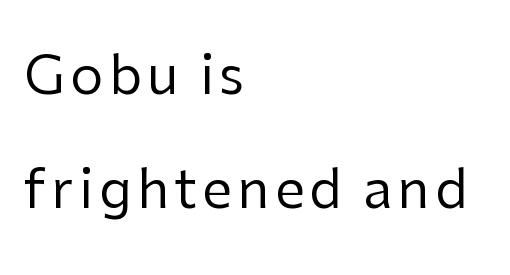
The image shows 53 px regular-weight sans-serif type, upright; set left-aligned, loose line spacing (2.16x), not underlined; low stroke contrast and a medium x-height.
